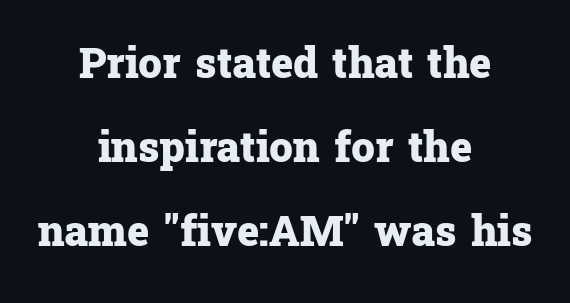
Q: Is the text bold? A: Yes.
Q: Is the text italic (slanted)? A: No, it is upright.
Q: Is the typeface a serif or a sans-serif typeface? A: Serif.
Q: Is the text underlined? A: No.
Q: How is the paragraph aligned? A: Centered.
Q: Is the spacing between letters normal or unusually wide? A: Normal.
Q: Is the spacing between lines tight, normal or loose? A: Loose.
Q: Width (condensed, normal, or wide)? A: Normal.
Q: Stroke contrast? A: Low.
Q: x-height? A: Medium.
Q: Monospaced? A: No.
